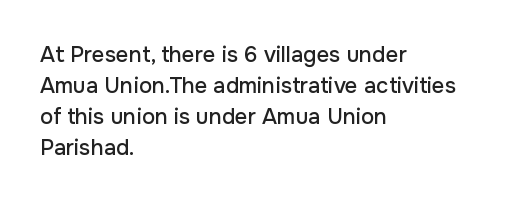
The image shows 22 px text type, upright; set left-aligned, normal line spacing (1.41x), normal letter spacing, not underlined.
